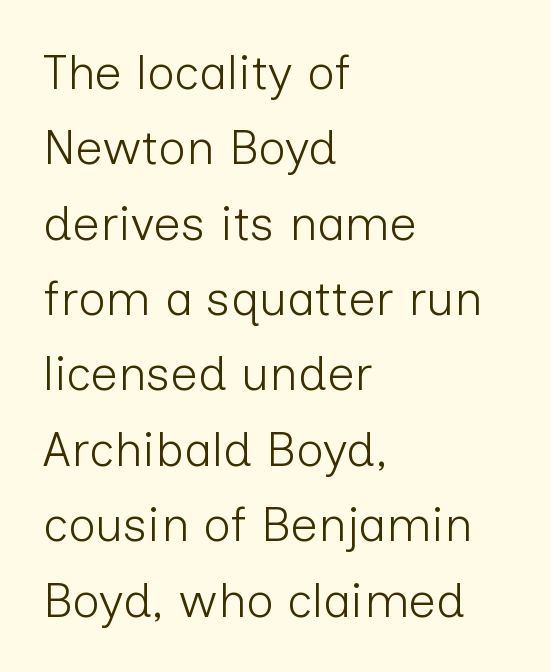
The passage shown stacks its lines at a standard gap. This rendering leaves character spacing at its baseline value. Just letters on the line, the space beneath them empty. A light-to-regular cut is what we see here.
